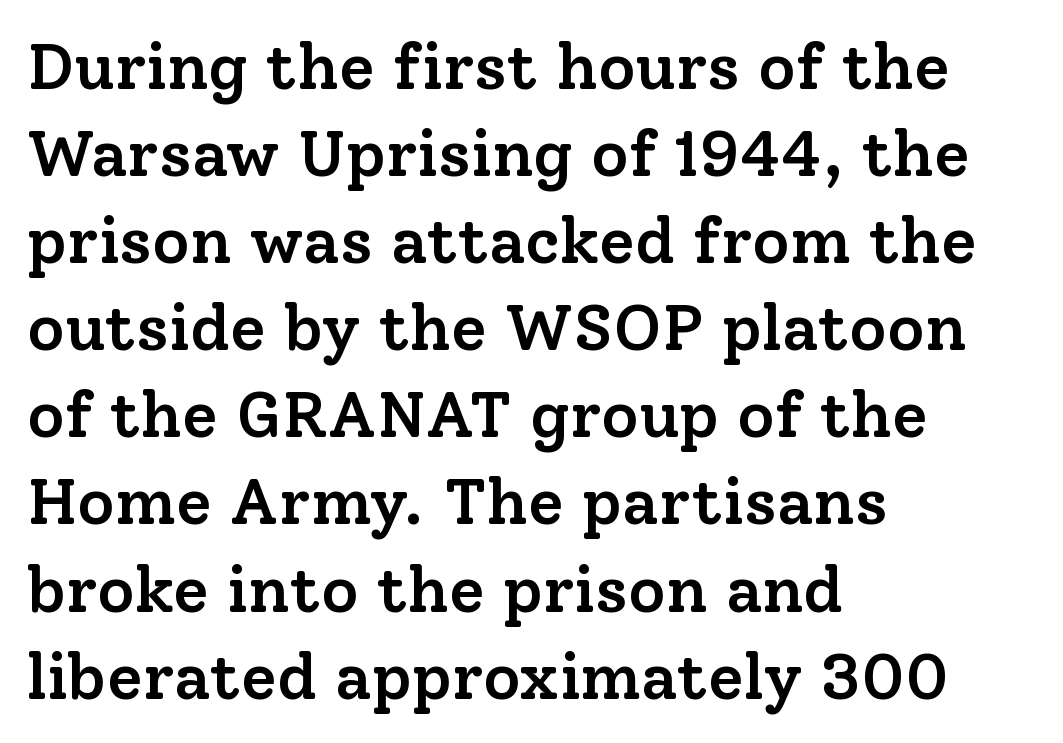
Each glyph is drawn with semibold strokes, heavier than normal yet not fully bold. No extra tracking has been applied to these lines. These lines sit exactly where default settings would place them. Type style note: has serifs.
